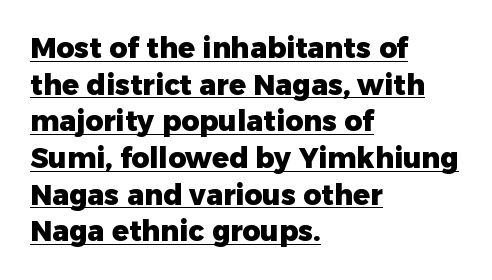
Q: Is the text bold? A: Yes.
Q: Is the text italic (slanted)? A: No, it is upright.
Q: Is the typeface a serif or a sans-serif typeface? A: Sans-serif.
Q: Is the text underlined? A: Yes.
Q: How is the paragraph aligned? A: Left-aligned.
Q: Is the spacing between letters normal or unusually wide? A: Normal.
Q: Is the spacing between lines tight, normal or loose? A: Normal.
Q: Width (condensed, normal, or wide)? A: Normal.
Q: Stroke contrast? A: Low.
Q: x-height? A: Medium.
Q: Monospaced? A: No.
